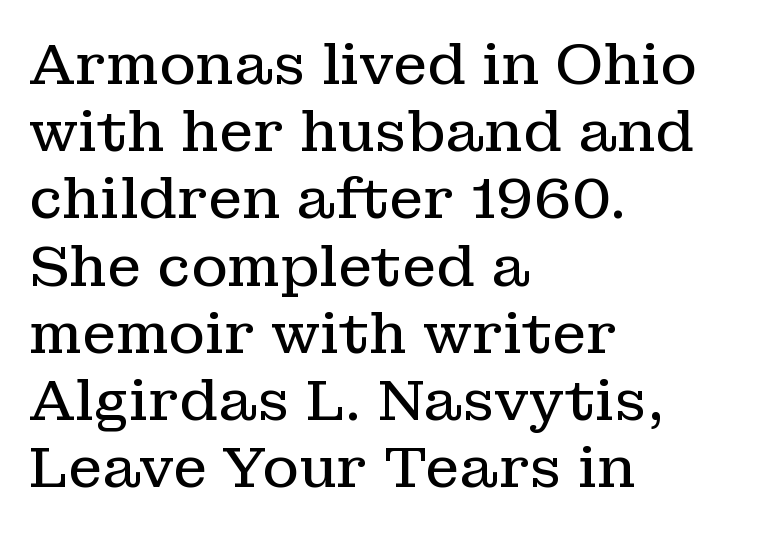
{"serif": "yes", "italic": "no", "bold": "no", "weight": "regular", "width": "normal", "stroke_contrast": "low", "x_height": "medium", "monospaced": "no", "underline": "no", "align": "left", "line_spacing_ratio": 1.2, "letter_spacing": "normal", "letter_spacing_em": 0.0, "glyph_px": 56}
